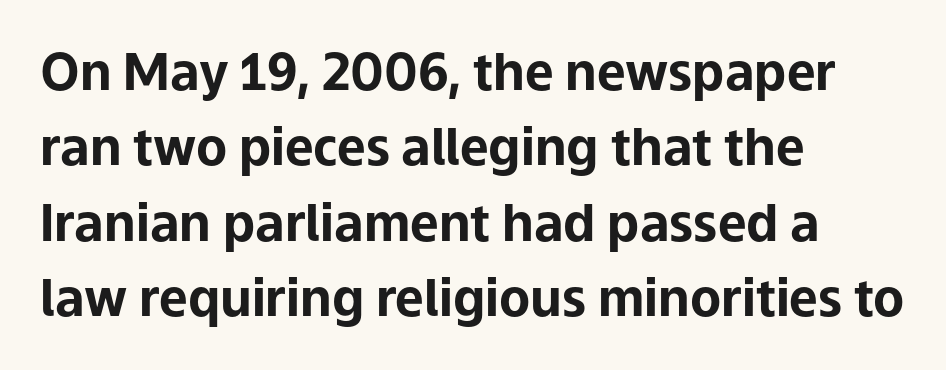
Q: Is the text bold? A: Yes.
Q: Is the text italic (slanted)? A: No, it is upright.
Q: Is the typeface a serif or a sans-serif typeface? A: Sans-serif.
Q: Is the text underlined? A: No.
Q: How is the paragraph aligned? A: Left-aligned.
Q: Is the spacing between letters normal or unusually wide? A: Normal.
Q: Is the spacing between lines tight, normal or loose? A: Normal.
Q: Width (condensed, normal, or wide)? A: Normal.
Q: Stroke contrast? A: Low.
Q: x-height? A: Medium.
Q: Monospaced? A: No.
